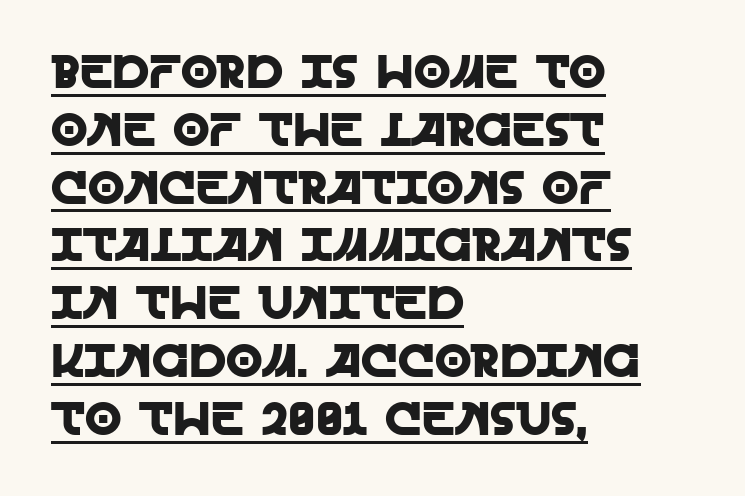
Q: Is the text italic (slanted)? A: No, it is upright.
Q: Is the typeface a serif or a sans-serif typeface? A: Sans-serif.
Q: Is the text underlined? A: Yes.
Q: How is the paragraph aligned? A: Left-aligned.
Q: Is the spacing between letters normal or unusually wide? A: Normal.
Q: Width (condensed, normal, or wide)? A: Normal.
Q: x-height? A: Large.
Q: Monospaced? A: No.
